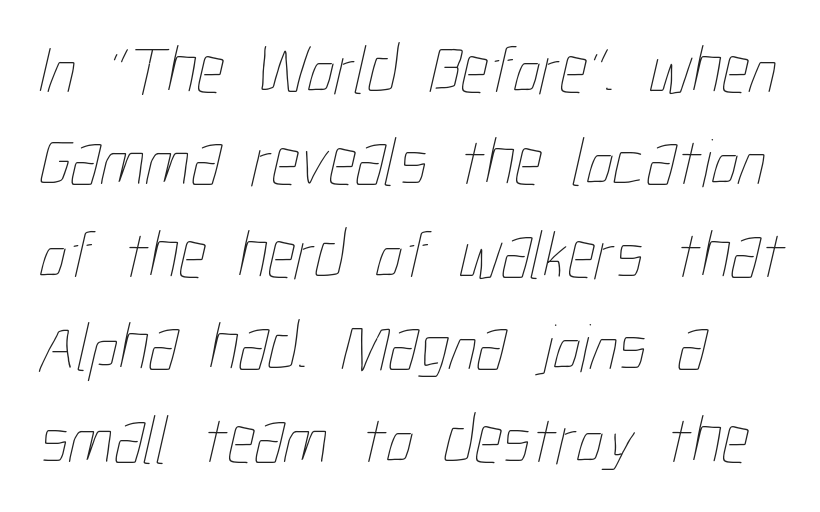
{"bold": "no", "weight": "thin", "width": "condensed", "stroke_contrast": "low", "x_height": "medium", "monospaced": "no", "underline": "no", "align": "left", "line_spacing": "normal", "line_spacing_ratio": 1.34, "letter_spacing": "normal", "letter_spacing_em": 0.0, "glyph_px": 69}
